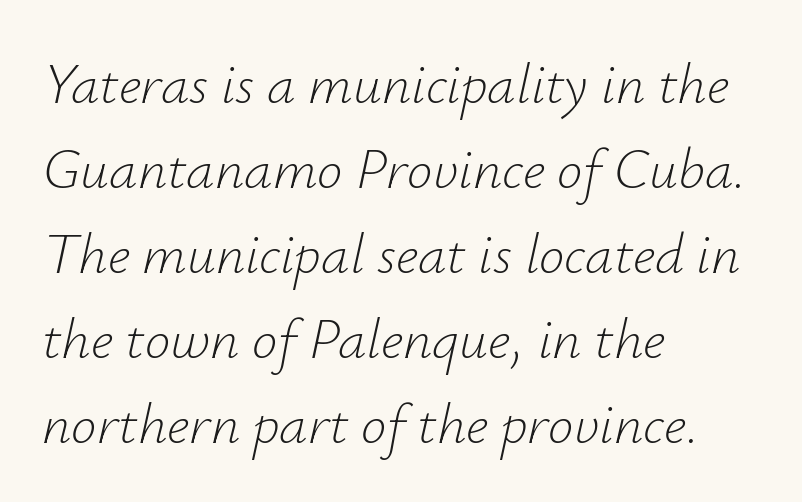
The cut favours lightness, reaching ordinary text weight at its darkest. Type without underlining. The letters sit at their default tracking, neither squeezed nor spread. Think of a printed novel: that variable character pitch is what you see here. Leading: standard. Looking at the ascenders, they clearly lean.
